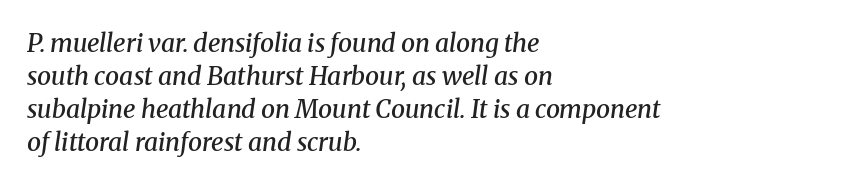
A typesetter would call this leading conventional body-copy spacing. The characters look somewhat weighty, a semibold short of true bold. Layout note: lines flush left. A bare baseline throughout the passage. This sample uses an oblique cut, with every glyph tilted off the vertical. Here the glyphs are tracked normally, forming tight word shapes.
